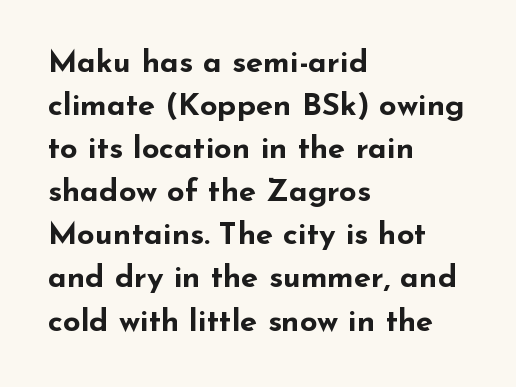
Q: Is the text bold? A: Yes.
Q: Is the text italic (slanted)? A: No, it is upright.
Q: Is the typeface a serif or a sans-serif typeface? A: Sans-serif.
Q: Is the text underlined? A: No.
Q: How is the paragraph aligned? A: Left-aligned.
Q: Is the spacing between letters normal or unusually wide? A: Normal.
Q: Is the spacing between lines tight, normal or loose? A: Normal.
Q: Width (condensed, normal, or wide)? A: Wide.
Q: Stroke contrast? A: Low.
Q: x-height? A: Small.
Q: Monospaced? A: No.
